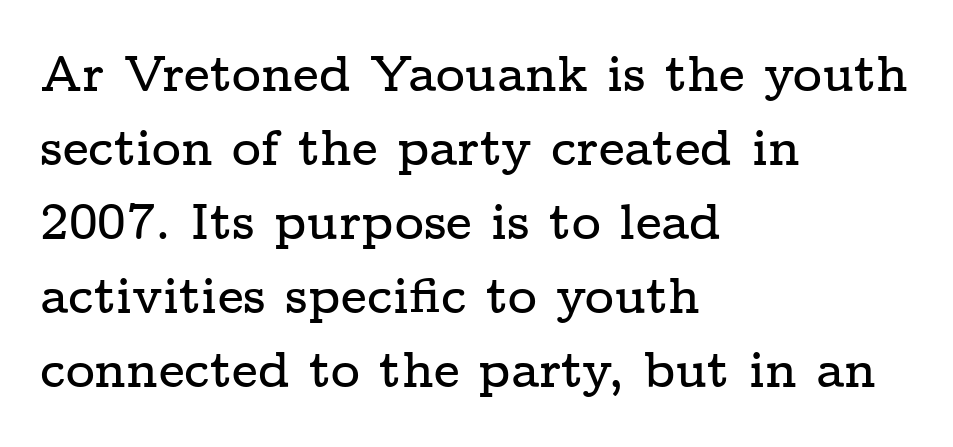
How are the letters spaced? Ordinarily, with no added tracking. The lettering stays uniformly vertical, giving the passage a roman look. Only glyphs here, with clear space below each row. Teacher's note: observe the even left margin — that is flush-left alignment. A typesetter would call this proportional, since set widths differ per character.
